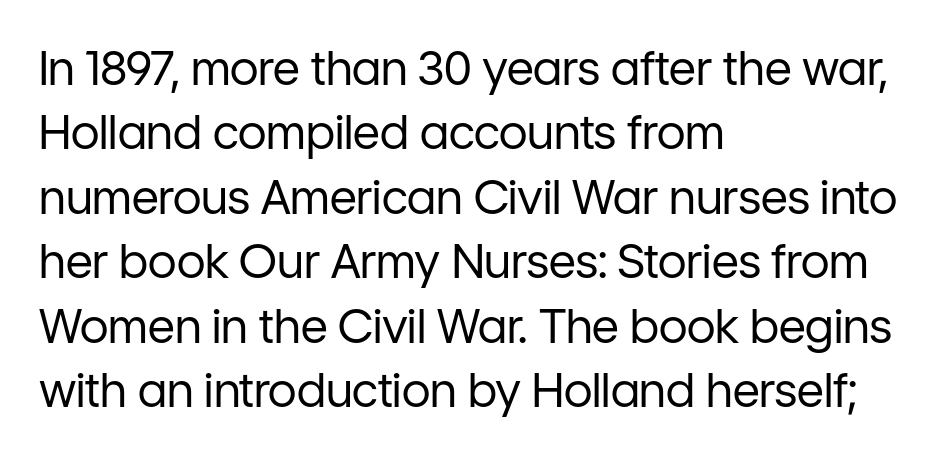
The lines are quadded left. Varying glyph widths throughout — classic text-font behaviour. Only glyphs here, with clear space below each row. Nope, not italic — everything's standing straight. Summary of vertical rhythm: regular, with standard interline spacing.
